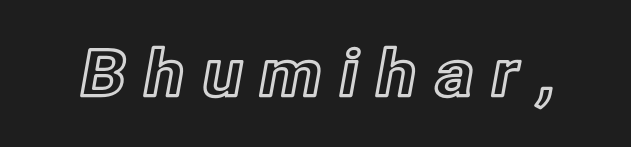
The image shows 65 px text type; set unusually wide letter spacing (+0.25 em), not underlined; a medium x-height.
